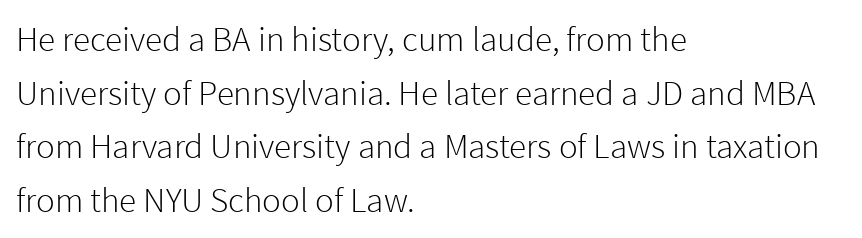
The image shows 35 px light sans-serif type, upright; set left-aligned, normal line spacing (1.53x), normal letter spacing, not underlined; a medium x-height.
